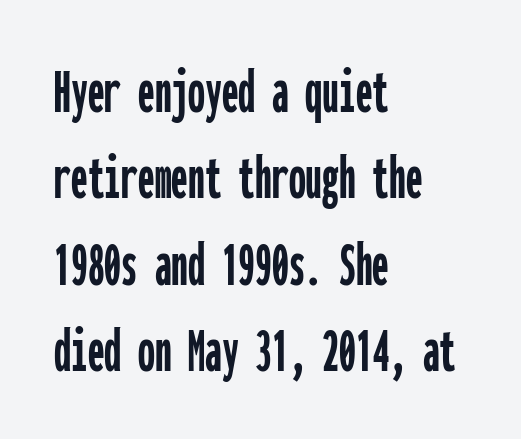
The image shows 67 px condensed sans-serif type, upright, monospaced; set left-aligned, normal line spacing (1.29x), normal letter spacing, not underlined; low stroke contrast and a medium x-height.
